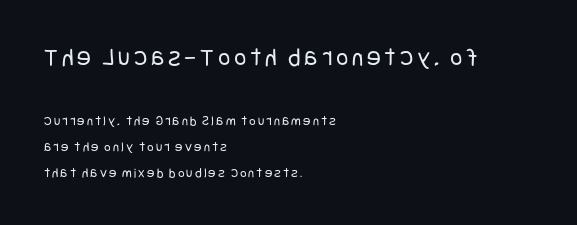
The zone under the glyphs is completely vacant. The font sits on the lighter half of the weight spectrum, regular included. Line starts are locked; line ends wander. Do the letters lean? They stand straight. Visually, the top section dominates because its glyphs are scaled up.
